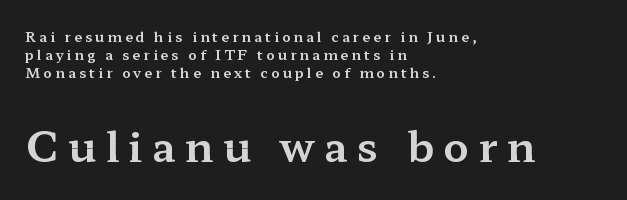
You could not count columns in this text — the font is proportionally spaced. The type is letterspaced generously, with wide tracking. Type style note: has serifs. The font's upright variant was chosen for this text.
